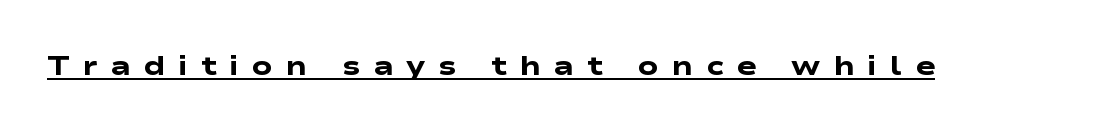
Q: Is the text bold? A: Yes.
Q: Is the text underlined? A: Yes.
Q: Is the spacing between letters normal or unusually wide? A: Unusually wide.
